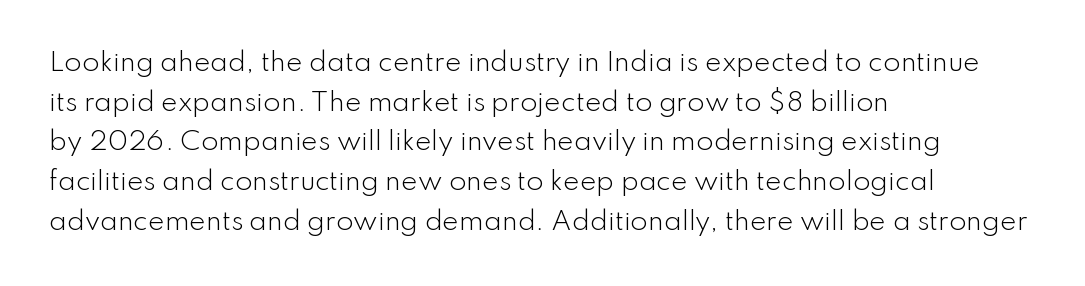
No italicization has been applied; the sample stays upright. Which margin do the lines hug? The left one — the right edge is uneven. Interline gaps are of average width in this sample. Descender tails drop into unmarked territory.
